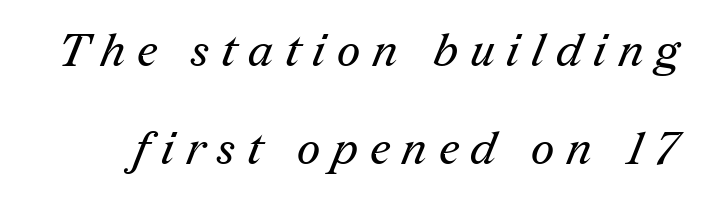
{"serif": "yes", "bold": "no", "weight": "regular", "width": "normal", "stroke_contrast": "medium", "x_height": "medium", "monospaced": "no", "underline": "no", "line_spacing": "loose", "line_spacing_ratio": 2.14, "letter_spacing": "wide", "letter_spacing_em": 0.26, "glyph_px": 46}
